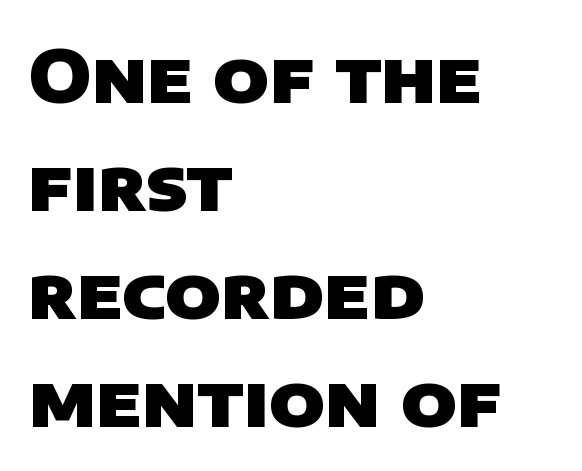
Q: Is the text bold? A: Yes.
Q: Is the typeface a serif or a sans-serif typeface? A: Sans-serif.
Q: Is the text underlined? A: No.
Q: How is the paragraph aligned? A: Left-aligned.
Q: Is the spacing between letters normal or unusually wide? A: Normal.
Q: Is the spacing between lines tight, normal or loose? A: Normal.
Q: Width (condensed, normal, or wide)? A: Normal.
Q: Stroke contrast? A: Low.
Q: x-height? A: Large.
Q: Monospaced? A: No.
